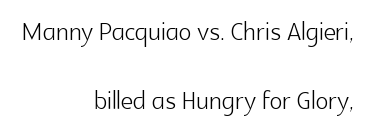
The image shows 34 px light sans-serif type, upright; set right-aligned, loose line spacing (2.03x), normal letter spacing, not underlined; a medium x-height.
